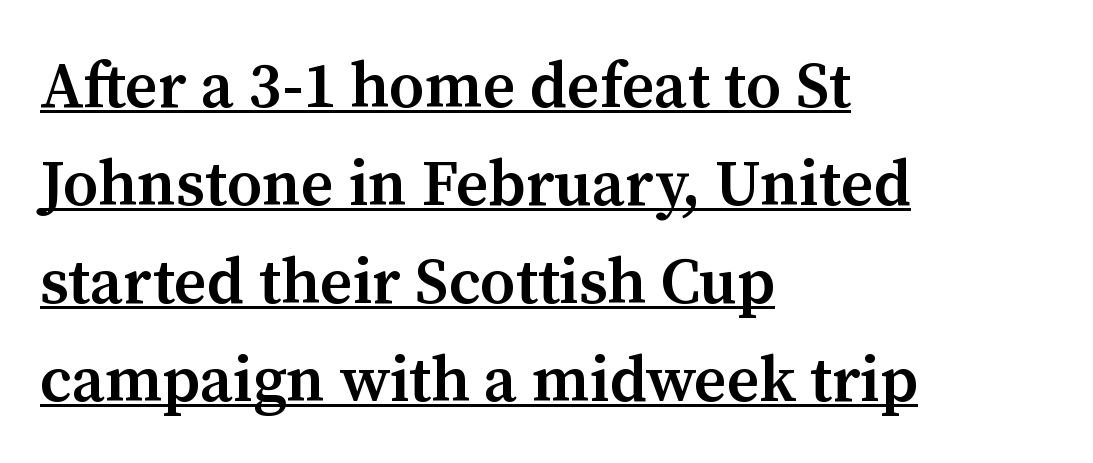
Q: Is the text bold? A: Semi-bold.
Q: Is the text italic (slanted)? A: No, it is upright.
Q: Is the typeface a serif or a sans-serif typeface? A: Serif.
Q: Is the text underlined? A: Yes.
Q: How is the paragraph aligned? A: Left-aligned.
Q: Is the spacing between letters normal or unusually wide? A: Normal.
Q: Is the spacing between lines tight, normal or loose? A: Normal.
Q: Width (condensed, normal, or wide)? A: Normal.
Q: Stroke contrast? A: Medium.
Q: x-height? A: Medium.
Q: Monospaced? A: No.
